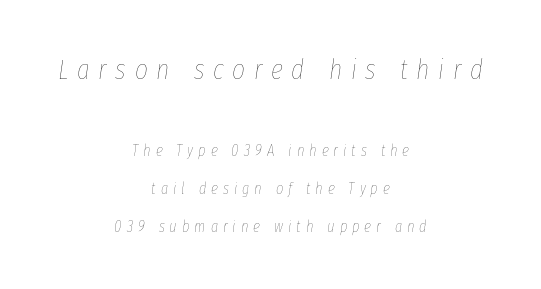
When letters slant like this, we call the style italic. Students, observe: this is what heavily led, spacious text looks like. The letters in the upper block stand taller than those in the block below. This sample uses expanded letter spacing, leaving extra air between glyphs. Letters rest on an invisible, unmarked baseline.
